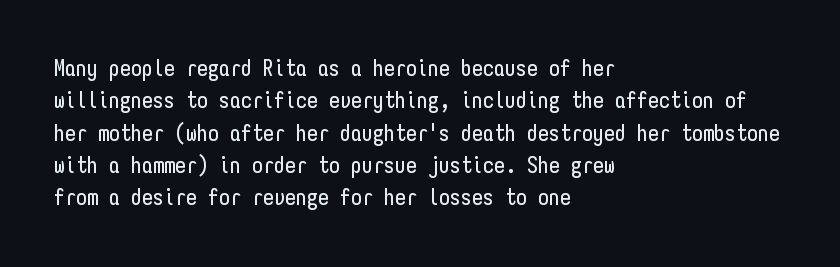
The image shows 22 px text type, upright; set left-aligned, normal line spacing (1.47x), normal letter spacing, not underlined.
